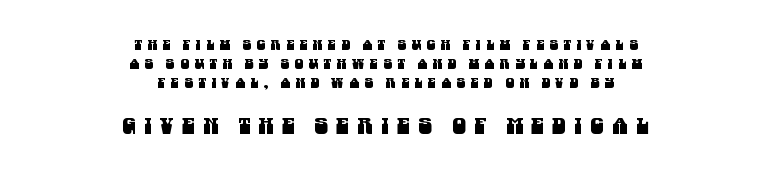
{"underline": "no", "align": "center", "line_spacing": "normal", "line_spacing_ratio": 1.37, "letter_spacing": "wide", "letter_spacing_em": 0.38, "larger_block": "second", "size_ratio": 1.57, "glyph_px": 22}
